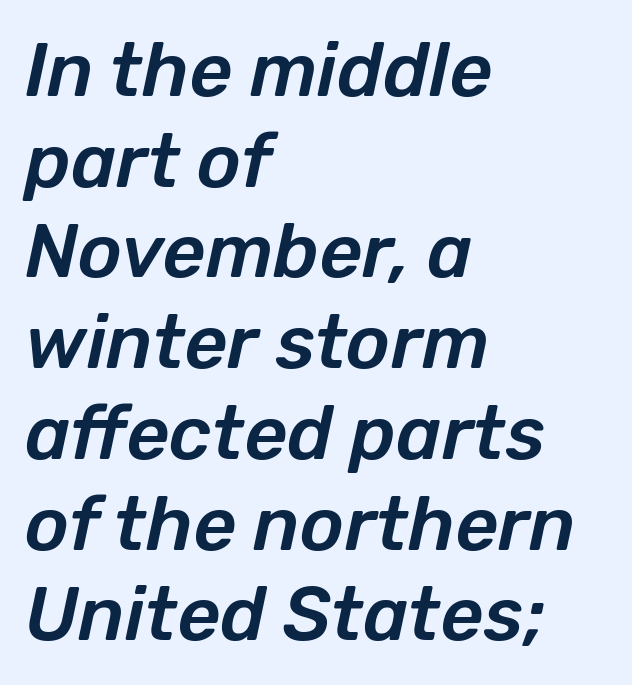
{"italic": "yes", "lean": "right", "slant_degrees": 12, "width": "normal", "stroke_contrast": "low", "x_height": "medium", "monospaced": "no", "underline": "no", "align": "left", "line_spacing_ratio": 1.21, "letter_spacing": "normal", "letter_spacing_em": 0.0, "glyph_px": 75}
